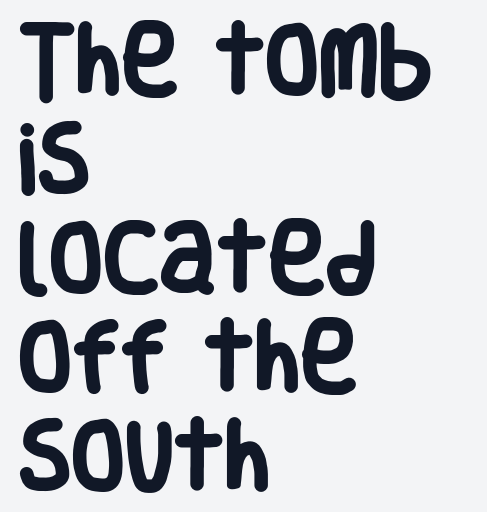
Bold? Absolutely — the strokes are thick and heavy. These lines were composed using upright roman letters. The letters sit at their default tracking, neither squeezed nor spread. Check under the words: just untouched page.
